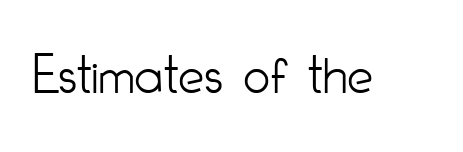
Typographically, this falls in the sans-serif category. A typesetter would mark this as roman, not italic. No extra ink here — the face is not bold. The rendering uses natural spacing where letterforms have individual widths. Bare-footed words on every line. Tracking here is standard; glyphs follow each other at the usual distance.
